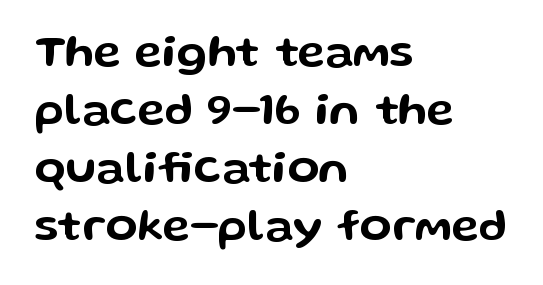
The image shows 46 px wide sans-serif type, upright; set left-aligned, normal line spacing (1.26x), normal letter spacing, not underlined; low stroke contrast and a medium x-height.
